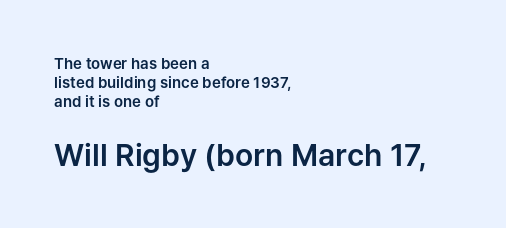
The image shows 30 px sans-serif type, upright; set left-aligned, normal line spacing (1.28x), normal letter spacing, not underlined; the second (bottom) block is 2.0x larger; low stroke contrast and a medium x-height.
